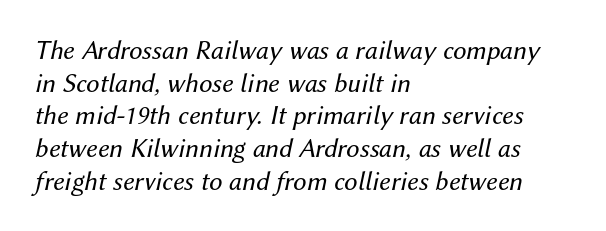
The image shows 27 px text type, italic (leaning right); set left-aligned, line spacing 1.21x, normal letter spacing, not underlined.
